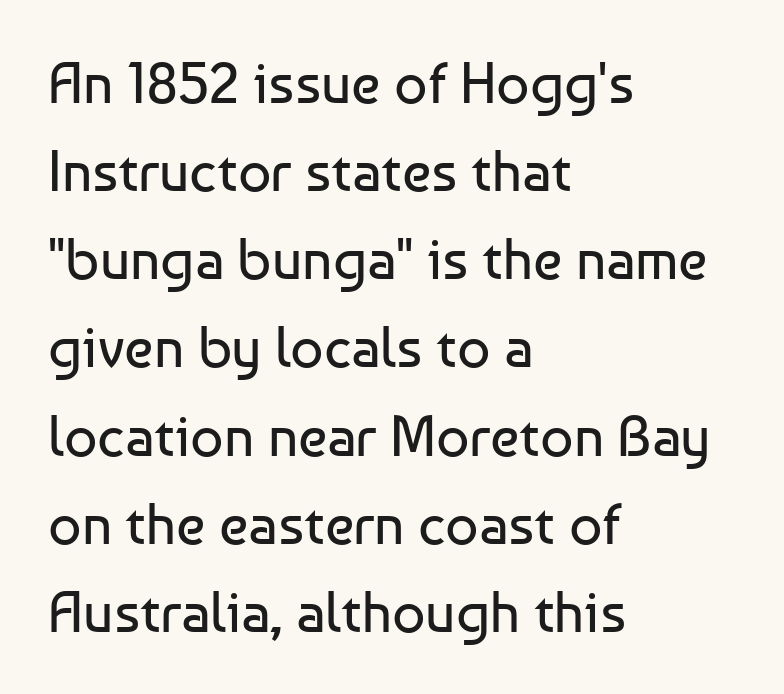
{"serif": "no", "italic": "no", "bold": "no", "weight": "regular", "width": "normal", "stroke_contrast": "low", "x_height": "medium", "monospaced": "no", "underline": "no", "align": "left", "line_spacing": "normal", "line_spacing_ratio": 1.52, "letter_spacing": "normal", "letter_spacing_em": 0.0, "glyph_px": 58}
